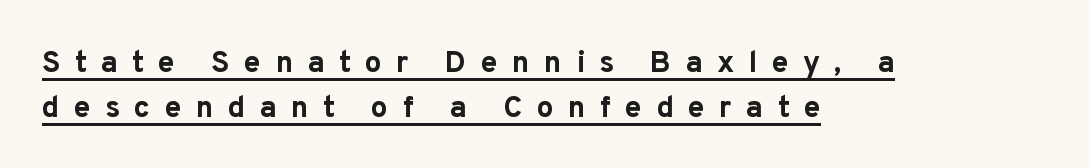
The image shows 30 px bold sans-serif type, upright; set left-aligned, normal line spacing (1.5x), unusually wide letter spacing (+0.48 em), underlined; low stroke contrast and a medium x-height.
